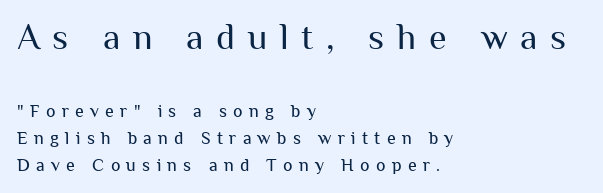
The image shows 36 px regular-weight sans-serif type, upright; set left-aligned, normal line spacing (1.52x), unusually wide letter spacing (+0.35 em), not underlined; the first (top) block is 2.0x larger; medium stroke contrast and a medium x-height.
